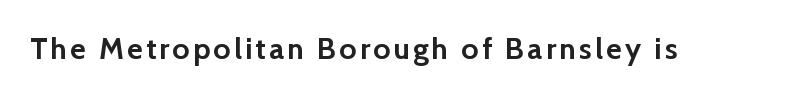
{"serif": "no", "italic": "no", "bold": "yes", "weight": "semibold", "width": "normal", "stroke_contrast": "low", "x_height": "medium", "monospaced": "no", "underline": "no", "glyph_px": 30}
